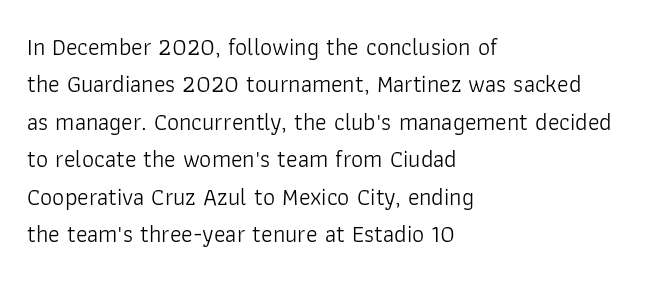
Q: Is the text bold? A: No.
Q: Is the text italic (slanted)? A: No, it is upright.
Q: Is the text underlined? A: No.
Q: How is the paragraph aligned? A: Left-aligned.
Q: Is the spacing between letters normal or unusually wide? A: Normal.
Q: Is the spacing between lines tight, normal or loose? A: Normal.
